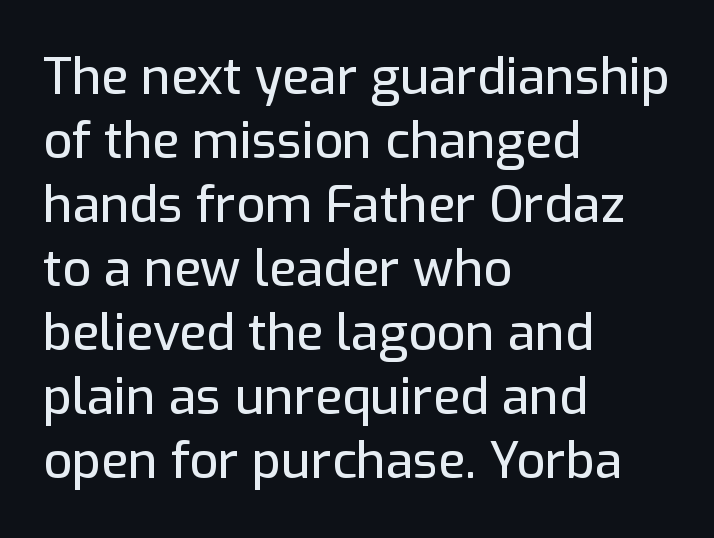
{"serif": "no", "italic": "no", "width": "normal", "stroke_contrast": "low", "x_height": "medium", "monospaced": "no", "underline": "no", "align": "left", "line_spacing": "normal", "line_spacing_ratio": 1.28, "letter_spacing": "normal", "letter_spacing_em": 0.0, "glyph_px": 50}
